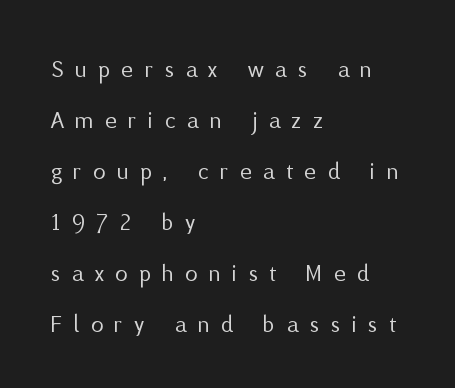
Q: Is the text bold? A: No.
Q: Is the text italic (slanted)? A: No, it is upright.
Q: Is the text underlined? A: No.
Q: How is the paragraph aligned? A: Left-aligned.
Q: Is the spacing between letters normal or unusually wide? A: Unusually wide.
Q: Is the spacing between lines tight, normal or loose? A: Loose.
